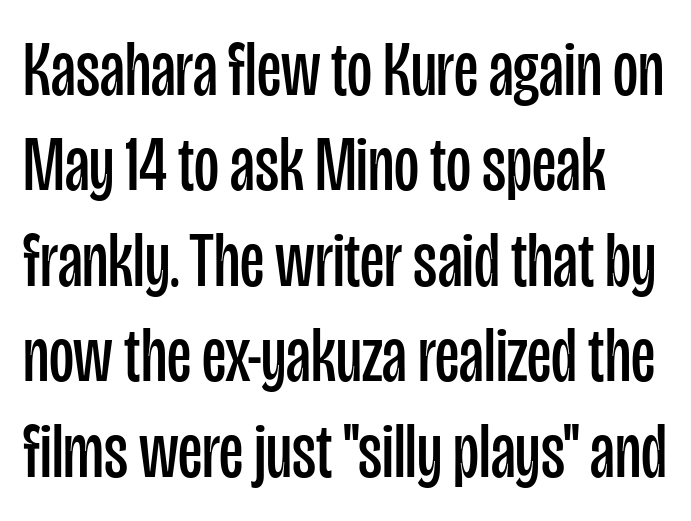
Q: Is the text bold? A: No.
Q: Is the text italic (slanted)? A: No, it is upright.
Q: Is the typeface a serif or a sans-serif typeface? A: Sans-serif.
Q: Is the text underlined? A: No.
Q: Is the spacing between letters normal or unusually wide? A: Normal.
Q: Width (condensed, normal, or wide)? A: Condensed.
Q: Stroke contrast? A: Low.
Q: x-height? A: Large.
Q: Monospaced? A: No.
